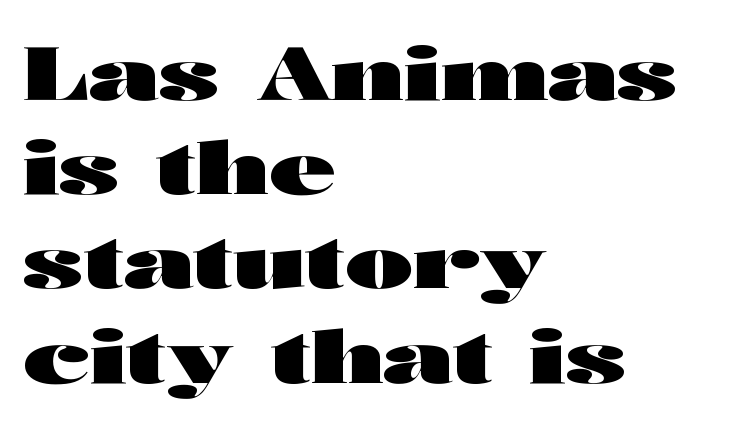
Q: Is the text bold? A: Yes.
Q: Is the text italic (slanted)? A: No, it is upright.
Q: Is the typeface a serif or a sans-serif typeface? A: Serif.
Q: Is the text underlined? A: No.
Q: How is the paragraph aligned? A: Left-aligned.
Q: Is the spacing between letters normal or unusually wide? A: Normal.
Q: Is the spacing between lines tight, normal or loose? A: Normal.
Q: Width (condensed, normal, or wide)? A: Wide.
Q: Stroke contrast? A: High.
Q: x-height? A: Medium.
Q: Monospaced? A: No.
